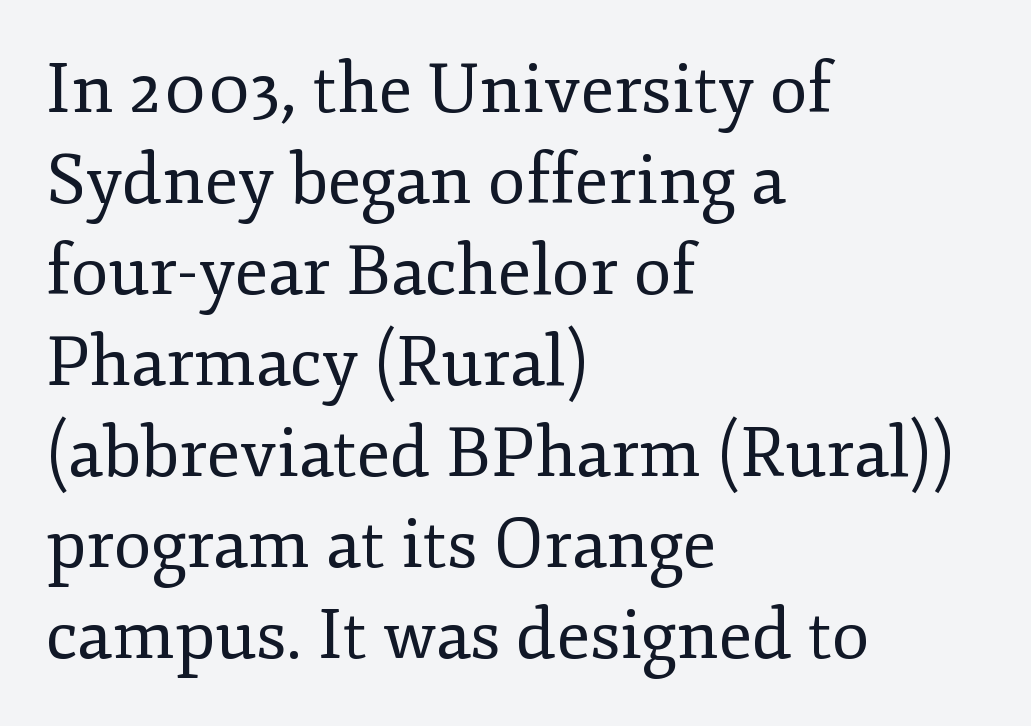
Q: Is the text bold? A: No.
Q: Is the text italic (slanted)? A: No, it is upright.
Q: Is the typeface a serif or a sans-serif typeface? A: Serif.
Q: Is the text underlined? A: No.
Q: How is the paragraph aligned? A: Left-aligned.
Q: Is the spacing between letters normal or unusually wide? A: Normal.
Q: Is the spacing between lines tight, normal or loose? A: Normal.
Q: Width (condensed, normal, or wide)? A: Normal.
Q: Stroke contrast? A: Low.
Q: x-height? A: Small.
Q: Monospaced? A: No.
